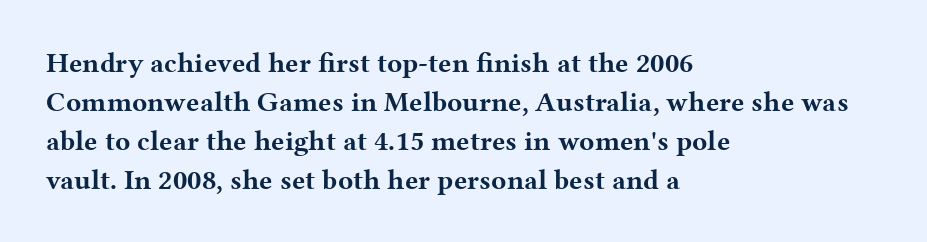
Horizontal bands of white between lines are of average thickness. Each letter's strokes conclude with small projecting serifs. One-word summary of the alignment: left. In terms of posture, this sample is upright. Here the designer chose a conventional face with non-uniform glyph widths. The type is set solid horizontally, with unmodified tracking.
